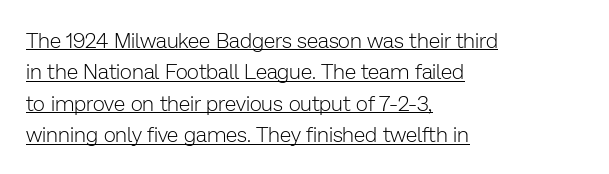
Q: Is the text bold? A: No.
Q: Is the text italic (slanted)? A: No, it is upright.
Q: Is the text underlined? A: Yes.
Q: How is the paragraph aligned? A: Left-aligned.
Q: Is the spacing between letters normal or unusually wide? A: Normal.
Q: Is the spacing between lines tight, normal or loose? A: Normal.
